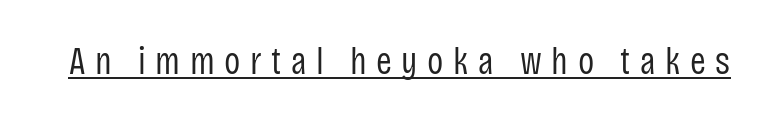
Q: Is the text bold? A: No.
Q: Is the text italic (slanted)? A: No, it is upright.
Q: Is the typeface a serif or a sans-serif typeface? A: Sans-serif.
Q: Is the text underlined? A: Yes.
Q: Is the spacing between letters normal or unusually wide? A: Unusually wide.
Q: Width (condensed, normal, or wide)? A: Condensed.
Q: Stroke contrast? A: Low.
Q: x-height? A: Large.
Q: Monospaced? A: No.
